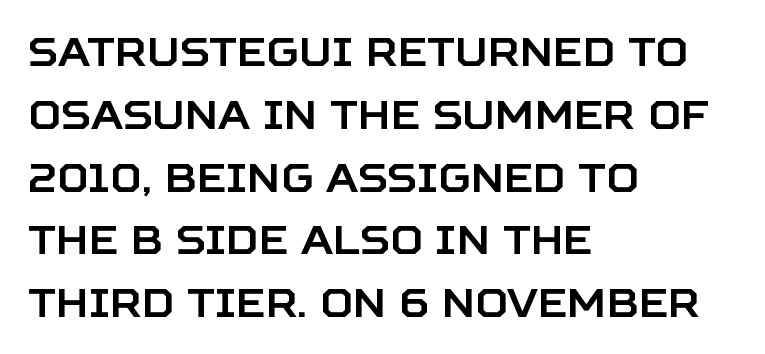
{"serif": "no", "italic": "no", "width": "normal", "stroke_contrast": "low", "x_height": "large", "monospaced": "no", "underline": "no", "align": "left", "line_spacing": "normal", "line_spacing_ratio": 1.57, "letter_spacing": "normal", "letter_spacing_em": 0.0, "glyph_px": 40}
